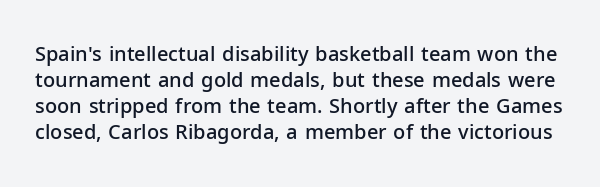
Q: Is the text bold? A: Semi-bold.
Q: Is the text italic (slanted)? A: No, it is upright.
Q: Is the text underlined? A: No.
Q: Is the spacing between letters normal or unusually wide? A: Normal.
Q: Is the spacing between lines tight, normal or loose? A: Normal.
